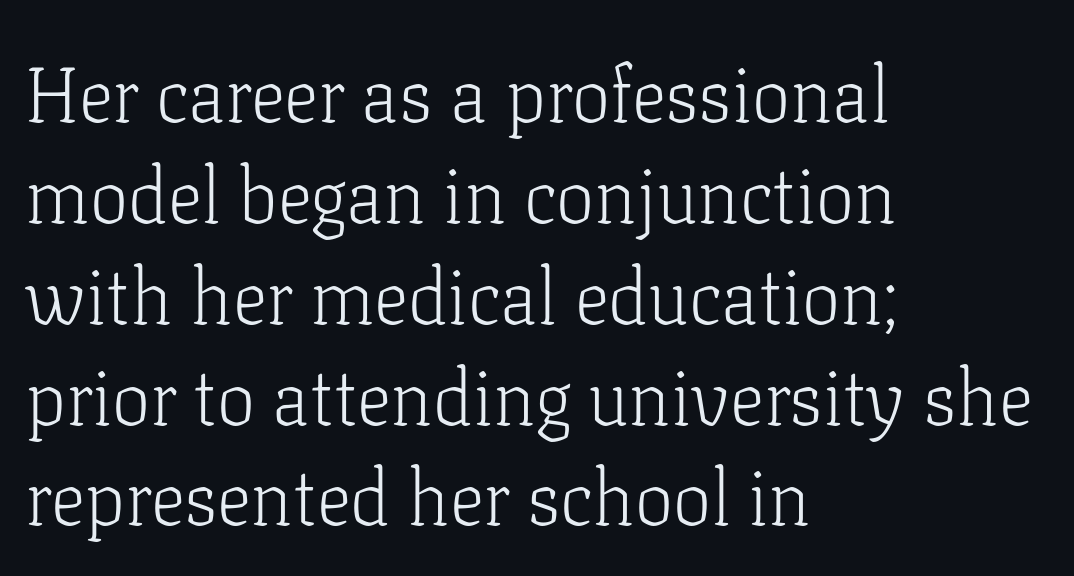
Q: Is the text bold? A: No.
Q: Is the text italic (slanted)? A: No, it is upright.
Q: Is the typeface a serif or a sans-serif typeface? A: Serif.
Q: Is the text underlined? A: No.
Q: How is the paragraph aligned? A: Left-aligned.
Q: Is the spacing between letters normal or unusually wide? A: Normal.
Q: Is the spacing between lines tight, normal or loose? A: Normal.
Q: Width (condensed, normal, or wide)? A: Normal.
Q: Stroke contrast? A: Low.
Q: x-height? A: Medium.
Q: Monospaced? A: No.
